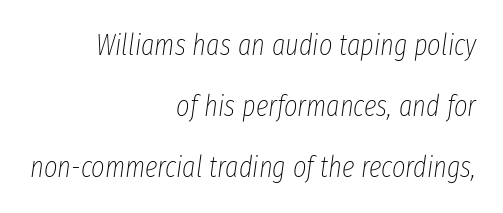
The image shows 29 px thin, condensed type, italic (leaning right); set right-aligned, loose line spacing (2.11x), normal letter spacing, not underlined; low stroke contrast and a medium x-height.
